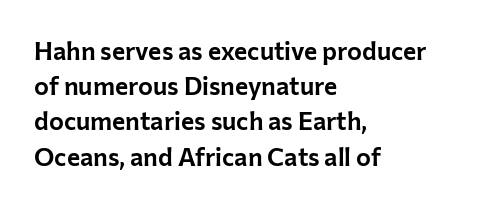
Q: Is the text italic (slanted)? A: No, it is upright.
Q: Is the text underlined? A: No.
Q: How is the paragraph aligned? A: Left-aligned.
Q: Is the spacing between letters normal or unusually wide? A: Normal.
Q: Is the spacing between lines tight, normal or loose? A: Normal.
